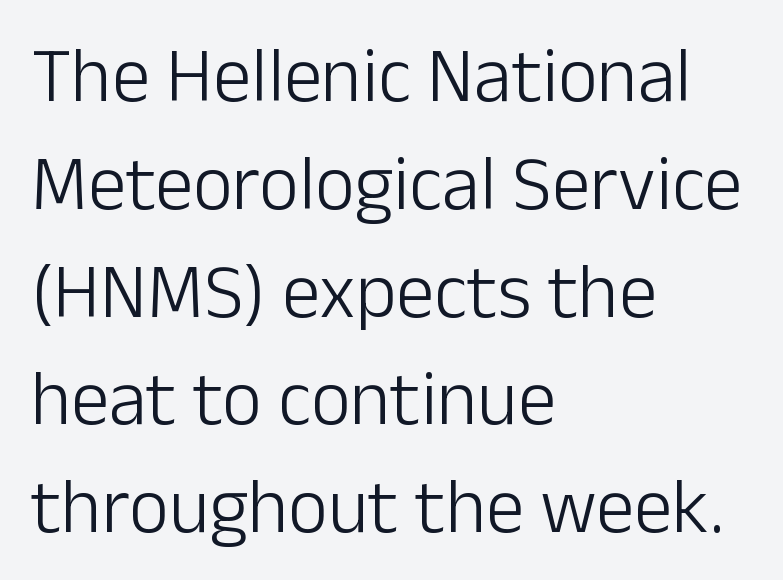
Q: Is the text bold? A: No.
Q: Is the text italic (slanted)? A: No, it is upright.
Q: Is the typeface a serif or a sans-serif typeface? A: Sans-serif.
Q: Is the text underlined? A: No.
Q: How is the paragraph aligned? A: Left-aligned.
Q: Is the spacing between letters normal or unusually wide? A: Normal.
Q: Is the spacing between lines tight, normal or loose? A: Normal.
Q: Width (condensed, normal, or wide)? A: Normal.
Q: Stroke contrast? A: Low.
Q: x-height? A: Medium.
Q: Monospaced? A: No.
